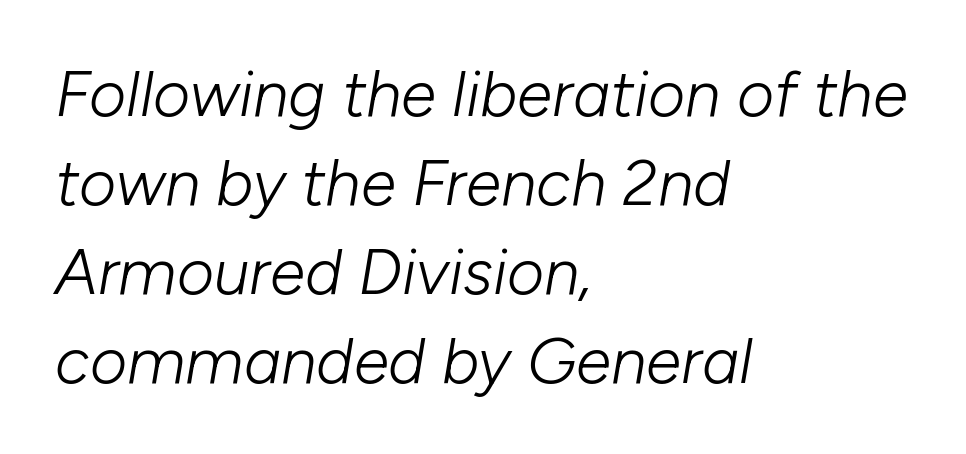
Q: Is the text bold? A: No.
Q: Is the text italic (slanted)? A: Yes, it leans right by about 10 degrees.
Q: Is the text underlined? A: No.
Q: How is the paragraph aligned? A: Left-aligned.
Q: Is the spacing between letters normal or unusually wide? A: Normal.
Q: Is the spacing between lines tight, normal or loose? A: Normal.
Q: Width (condensed, normal, or wide)? A: Normal.
Q: Stroke contrast? A: Low.
Q: x-height? A: Medium.
Q: Monospaced? A: No.
